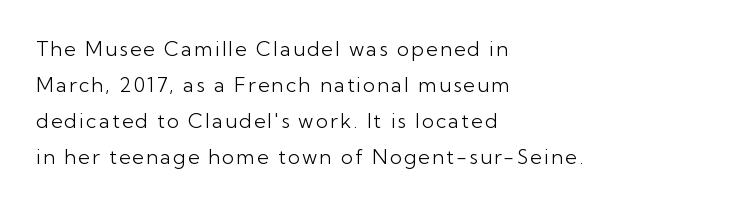
{"italic": "no", "bold": "no", "underline": "no", "align": "left", "line_spacing_ratio": 1.8, "glyph_px": 20}
